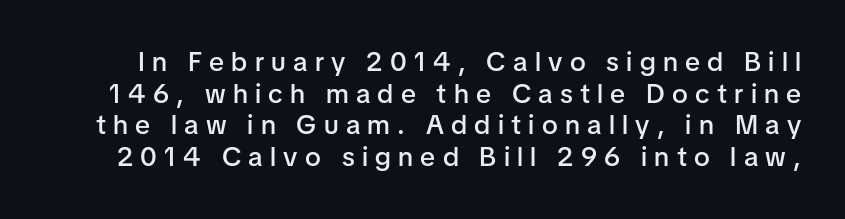
Q: Is the text bold? A: Semi-bold.
Q: Is the text italic (slanted)? A: No, it is upright.
Q: Is the text underlined? A: No.
Q: Is the spacing between letters normal or unusually wide? A: Unusually wide.
